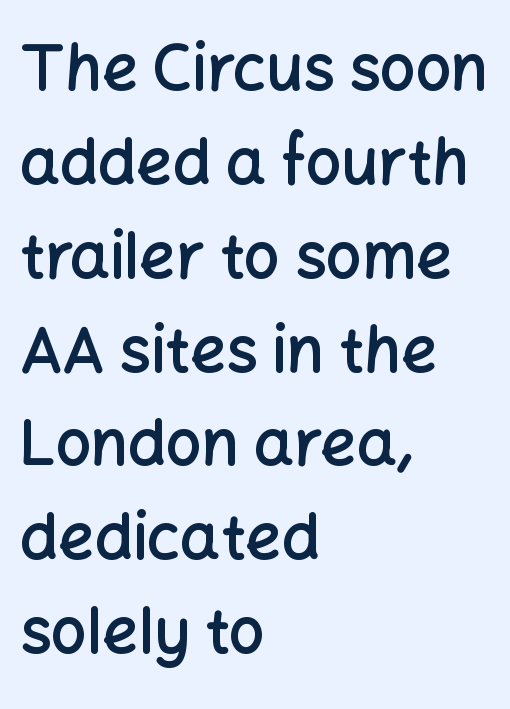
The image shows 63 px semibold sans-serif type, upright; set left-aligned, normal line spacing (1.49x), normal letter spacing, not underlined; low stroke contrast and a medium x-height.
